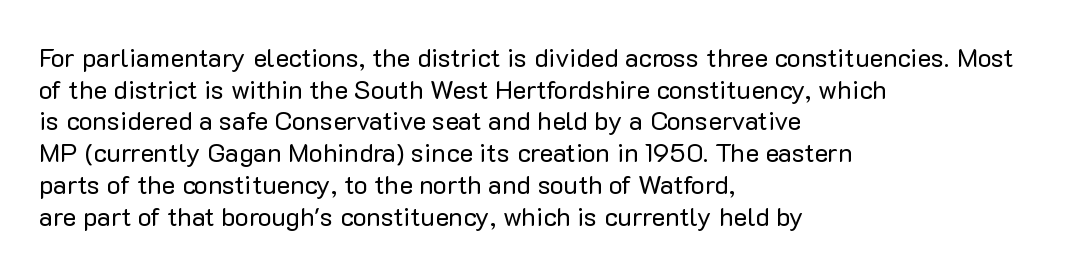
Q: Is the text bold? A: No.
Q: Is the text italic (slanted)? A: No, it is upright.
Q: Is the text underlined? A: No.
Q: How is the paragraph aligned? A: Left-aligned.
Q: Is the spacing between letters normal or unusually wide? A: Normal.
